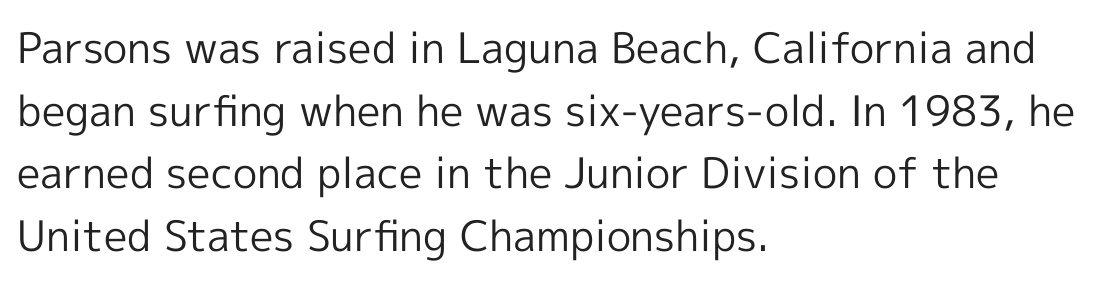
{"serif": "no", "italic": "no", "bold": "no", "weight": "regular", "width": "normal", "x_height": "medium", "monospaced": "no", "underline": "no", "align": "left", "line_spacing": "normal", "line_spacing_ratio": 1.49, "letter_spacing": "normal", "letter_spacing_em": 0.0, "glyph_px": 42}
